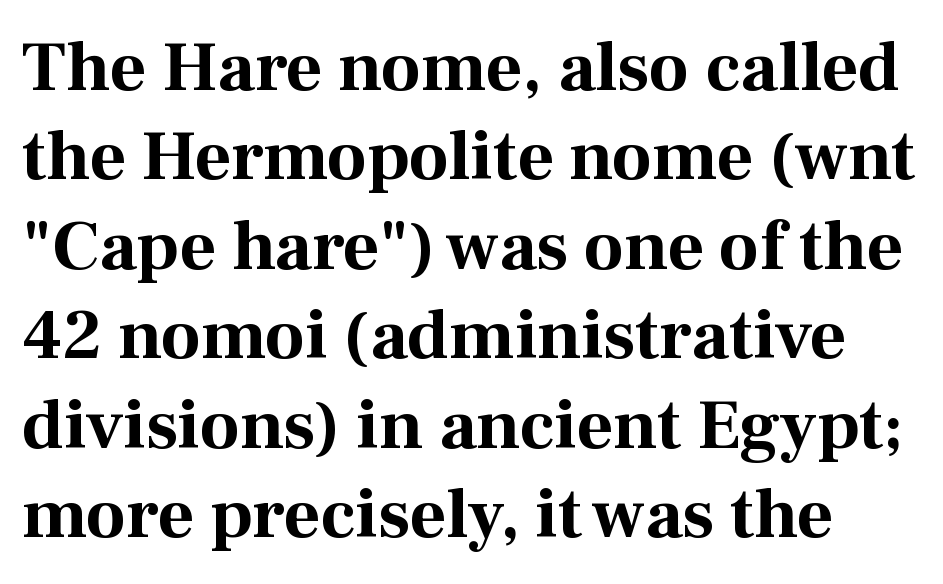
These lines sit exactly where default settings would place them. Serif or sans? Serif — the stroke terminals have little feet. Notice how the stems are strictly vertical — no italics here. This sample has the flowing, uneven cadence of proportional lettering. The gap between lines stays unmarked. Letter spacing: default.
